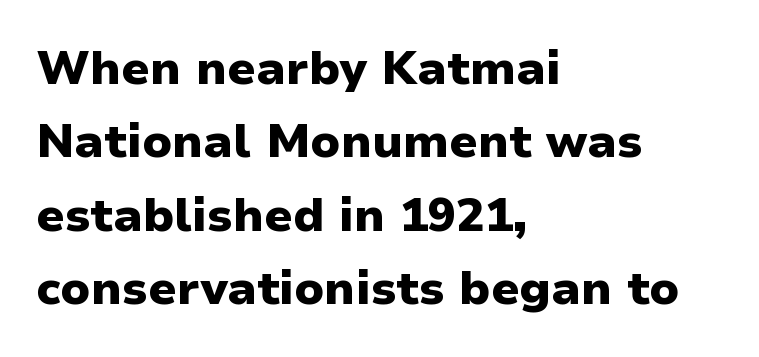
{"serif": "no", "italic": "no", "bold": "yes", "weight": "heavy", "width": "normal", "stroke_contrast": "low", "x_height": "medium", "monospaced": "no", "underline": "no", "align": "left", "line_spacing": "normal", "line_spacing_ratio": 1.56, "letter_spacing": "normal", "letter_spacing_em": 0.0, "glyph_px": 47}
